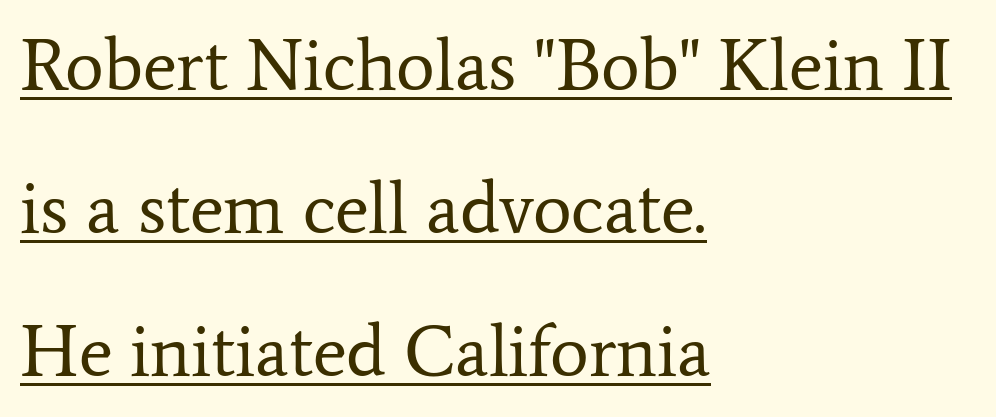
A student would call this left alignment; a typographer would say flush left, rag right. This sample has the flowing, uneven cadence of proportional lettering. Check where the strokes stop: tiny serifs finish them off. These lines stand farther apart than default settings would place them.
